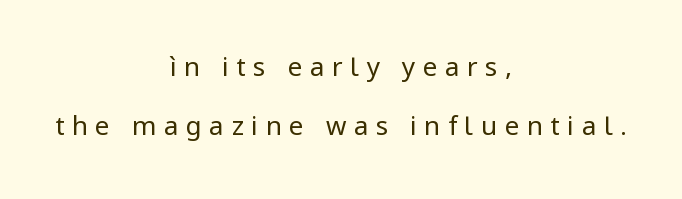
{"italic": "no", "bold": "no", "underline": "no", "align": "center", "line_spacing": "loose", "line_spacing_ratio": 2.27, "letter_spacing": "wide", "letter_spacing_em": 0.29, "glyph_px": 26}
